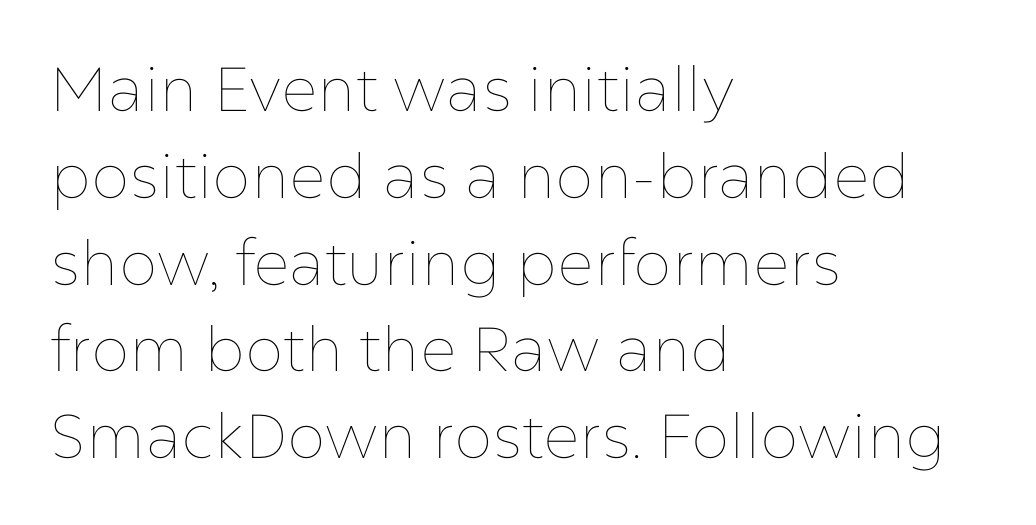
The image shows 62 px thin type, upright; set left-aligned, normal line spacing (1.4x), normal letter spacing, not underlined; low stroke contrast and a medium x-height.
